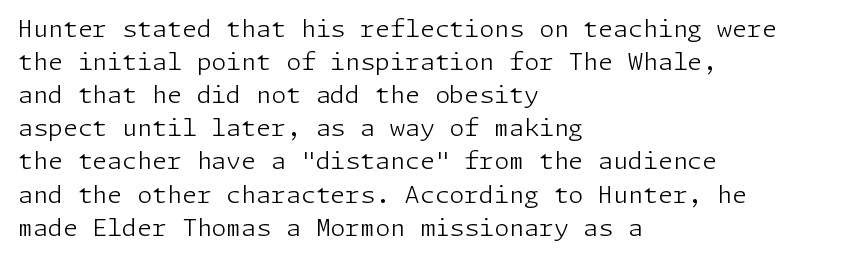
Horizontally, the lines are justified to the leading edge only. A roman cut, with each character standing at attention. The lines sit at an ordinary, default distance from one another. The font sits on the lighter half of the weight spectrum, regular included. Just letters on the line, the space beneath them empty. Standard letterfit; no display-style spreading of the glyphs.
